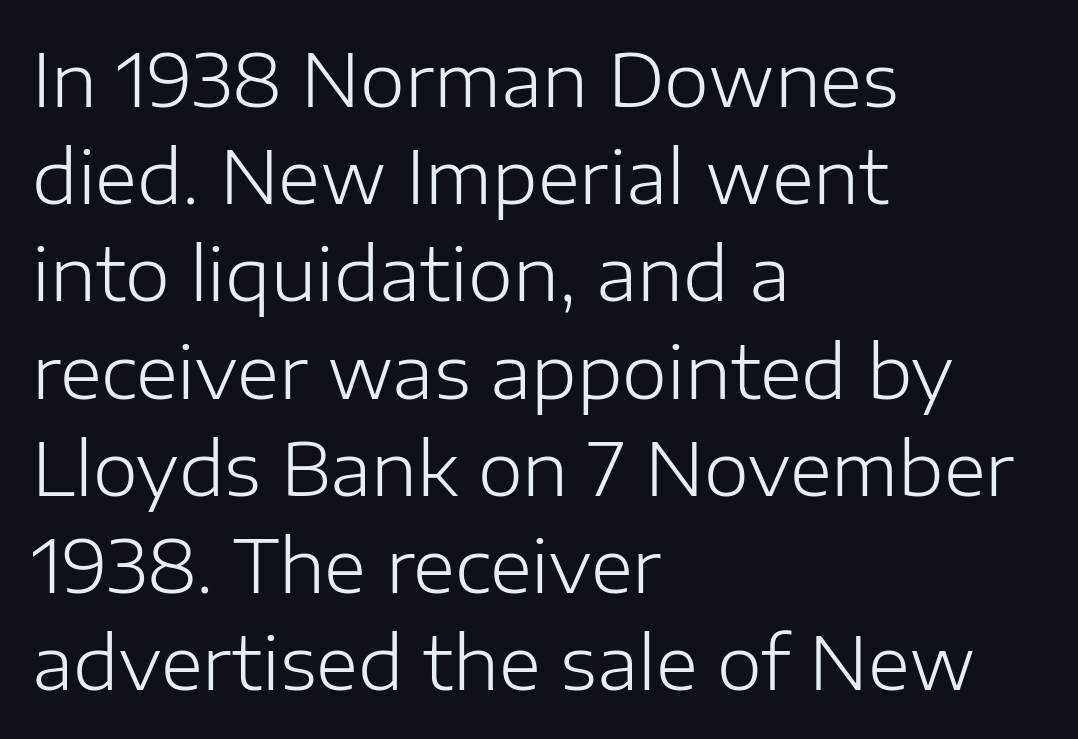
Q: Is the text bold? A: No.
Q: Is the text italic (slanted)? A: No, it is upright.
Q: Is the typeface a serif or a sans-serif typeface? A: Sans-serif.
Q: Is the text underlined? A: No.
Q: How is the paragraph aligned? A: Left-aligned.
Q: Is the spacing between letters normal or unusually wide? A: Normal.
Q: Is the spacing between lines tight, normal or loose? A: Normal.
Q: Width (condensed, normal, or wide)? A: Normal.
Q: Stroke contrast? A: Low.
Q: x-height? A: Medium.
Q: Monospaced? A: No.
